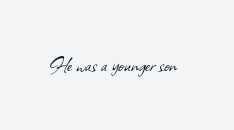
Rule under the text: the space is simply empty. What stands out about the letter spacing? Nothing — it is the standard amount. Think standard paragraph weight, or any step lighter than that.
